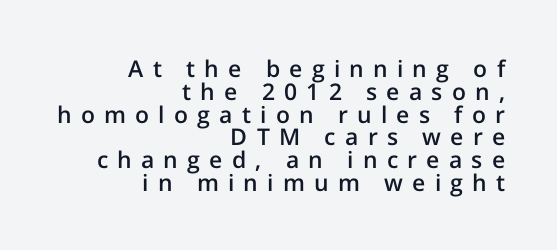
{"italic": "no", "bold": "semi", "underline": "no", "align": "right", "line_spacing": "tight", "line_spacing_ratio": 0.99, "letter_spacing": "wide", "letter_spacing_em": 0.4, "glyph_px": 23}
